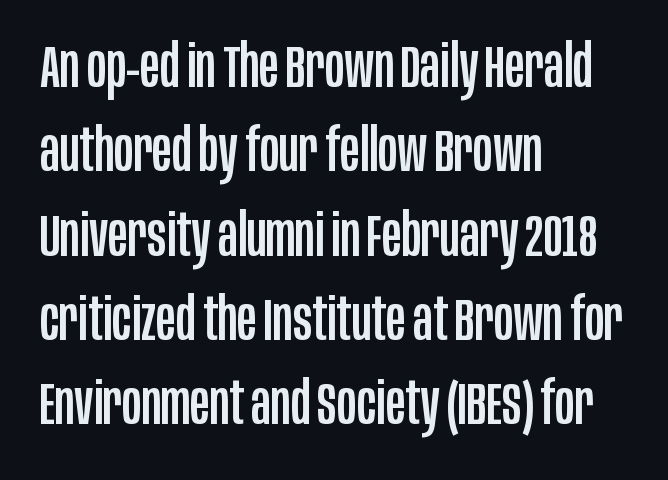
Q: Is the text italic (slanted)? A: No, it is upright.
Q: Is the typeface a serif or a sans-serif typeface? A: Sans-serif.
Q: Is the text underlined? A: No.
Q: How is the paragraph aligned? A: Left-aligned.
Q: Is the spacing between letters normal or unusually wide? A: Normal.
Q: Is the spacing between lines tight, normal or loose? A: Normal.
Q: Width (condensed, normal, or wide)? A: Condensed.
Q: Stroke contrast? A: Low.
Q: x-height? A: Large.
Q: Monospaced? A: No.
